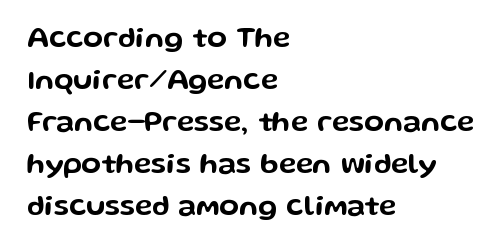
{"serif": "no", "italic": "no", "width": "wide", "stroke_contrast": "low", "x_height": "medium", "monospaced": "no", "underline": "no", "align": "left", "line_spacing": "normal", "line_spacing_ratio": 1.45, "letter_spacing": "normal", "letter_spacing_em": 0.0, "glyph_px": 29}
